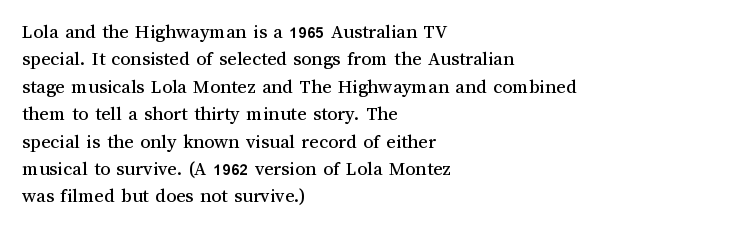
The specimen omits any rule beneath the text block's lines. The face used here is rendered with its standard letterfit. Posture: straight, roman, zero tilt. A student would call this left alignment; a typographer would say flush left, rag right. If you measured baseline to baseline, you'd find a middling distance.
